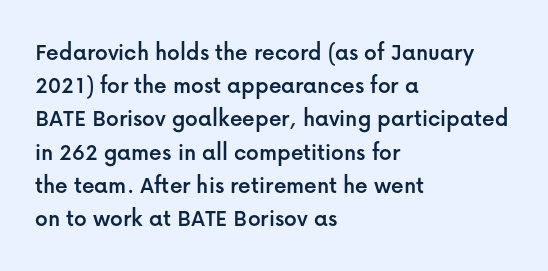
Q: Is the text italic (slanted)? A: No, it is upright.
Q: Is the text underlined? A: No.
Q: How is the paragraph aligned? A: Left-aligned.
Q: Is the spacing between letters normal or unusually wide? A: Normal.
Q: Is the spacing between lines tight, normal or loose? A: Normal.
